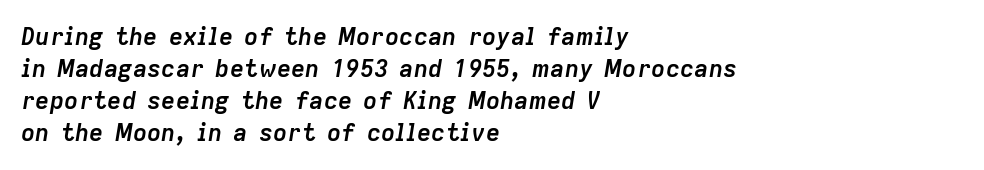
The image shows 24 px bold type, italic (leaning right); set left-aligned, normal line spacing (1.34x), normal letter spacing, not underlined.
